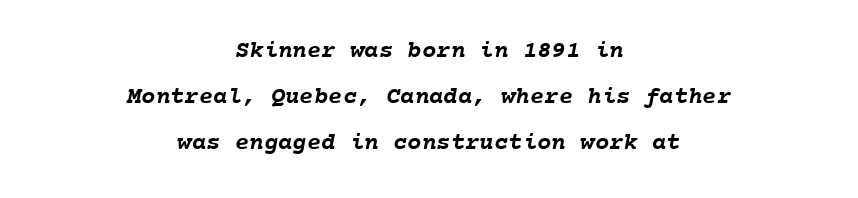
{"bold": "yes", "underline": "no", "align": "center", "line_spacing": "loose", "line_spacing_ratio": 1.92, "letter_spacing": "normal", "letter_spacing_em": 0.0, "glyph_px": 24}
